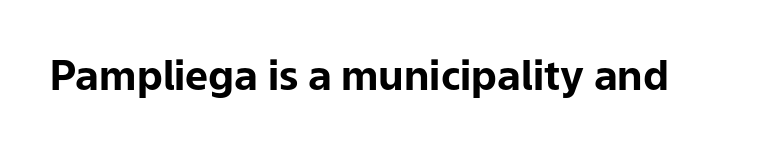
{"serif": "no", "italic": "no", "bold": "yes", "weight": "bold", "width": "normal", "stroke_contrast": "low", "x_height": "medium", "monospaced": "no", "underline": "no", "letter_spacing": "normal", "letter_spacing_em": 0.0, "glyph_px": 41}
